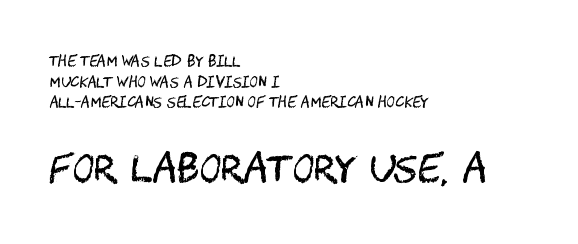
The image shows 37 px regular-weight, condensed sans-serif type, upright; set left-aligned, normal line spacing (1.47x), normal letter spacing, not underlined; the second (bottom) block is 2.64x larger; medium stroke contrast and a large x-height.
